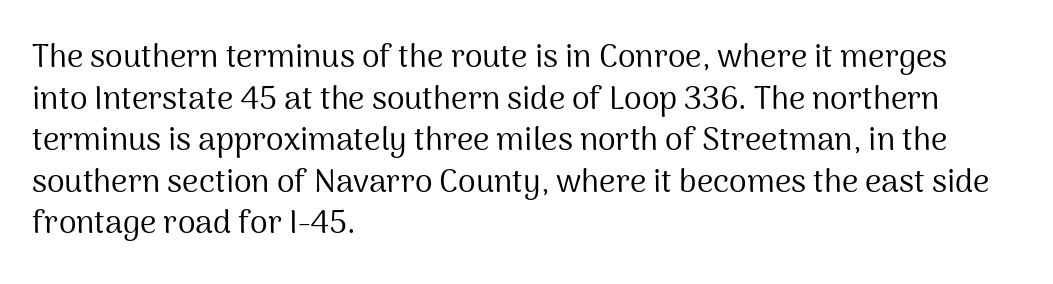
The image shows 32 px regular-weight sans-serif type, upright; set left-aligned, normal line spacing (1.3x), normal letter spacing, not underlined; medium stroke contrast and a medium x-height.
